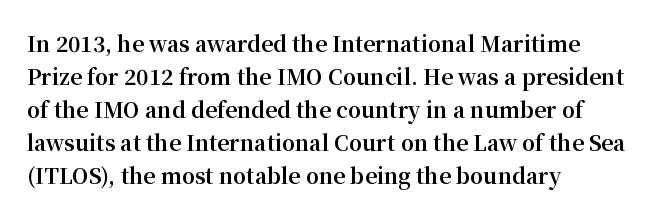
The sample has been set heavy, in full bold. Any mark beneath the type? The region is blank. The ragged edge is on the right, which tells us the setting is flush left. This sample uses plain, unmodified letter spacing. Posture: vertical. Does the leading feel generous? No, just average.
